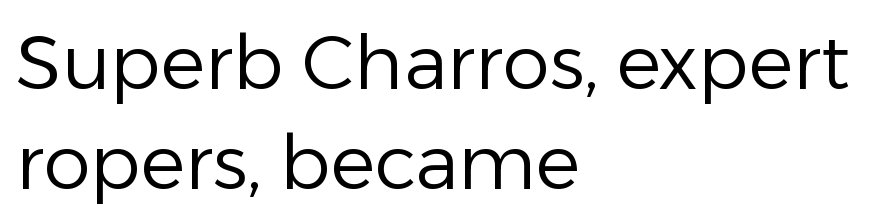
{"serif": "no", "italic": "no", "bold": "no", "weight": "regular", "width": "normal", "stroke_contrast": "low", "x_height": "medium", "monospaced": "no", "underline": "no", "align": "left", "line_spacing": "normal", "line_spacing_ratio": 1.33, "letter_spacing": "normal", "letter_spacing_em": 0.0, "glyph_px": 75}
